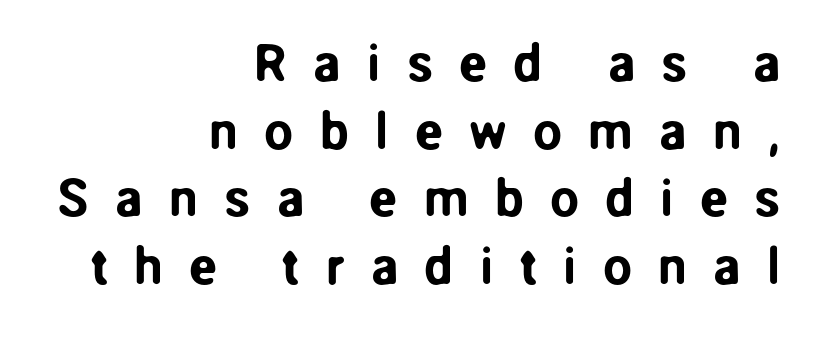
The image shows 52 px sans-serif type, upright; set right-aligned, normal line spacing (1.3x), unusually wide letter spacing (+0.5 em), not underlined; low stroke contrast and a medium x-height.
